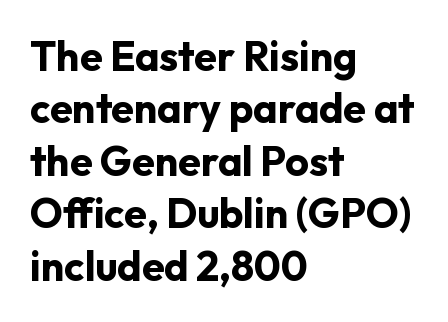
The image shows 41 px bold sans-serif type, upright; set left-aligned, normal line spacing (1.28x), normal letter spacing, not underlined; low stroke contrast and a medium x-height.
